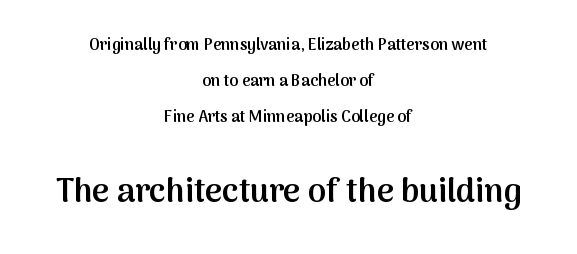
The image shows 33 px semibold sans-serif type, upright; set centered, loose line spacing (2.25x), normal letter spacing, not underlined; the second (bottom) block is 2.06x larger; medium stroke contrast and a medium x-height.
